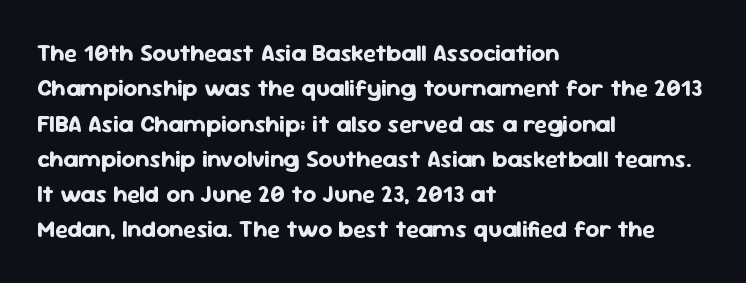
Q: Is the text bold? A: Yes.
Q: Is the text italic (slanted)? A: No, it is upright.
Q: Is the text underlined? A: No.
Q: How is the paragraph aligned? A: Left-aligned.
Q: Is the spacing between letters normal or unusually wide? A: Normal.
Q: Is the spacing between lines tight, normal or loose? A: Normal.
